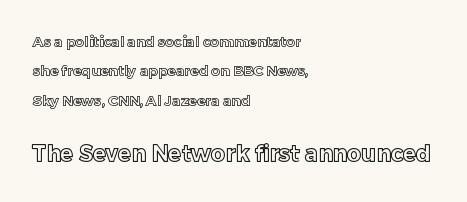
The image shows 22 px text type, upright; set left-aligned, loose line spacing (2.1x), normal letter spacing, not underlined; the second (bottom) block is 1.57x larger.
